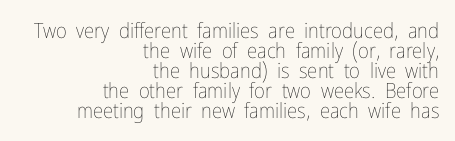
Nope, not italic — everything's standing straight. The typeface has the unassuming heft of standard copy or less. Short and long lines alike share a common ending point at right. Between one letter and the next there's only the usual sliver of space. Each row of text sits above clean, open space.
